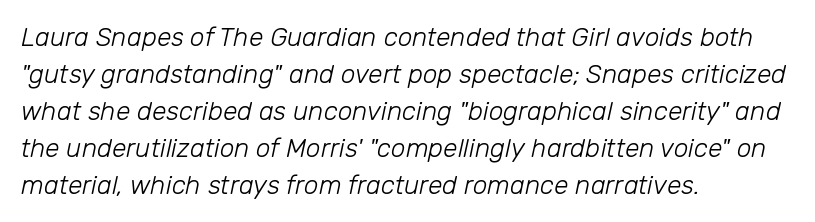
Where is the straight margin? On the left. Unmarked baselines from the first word to the last. Heft: none added — not bold. The font's italic variant was chosen for this text. Glyph-to-glyph distance matches everyday printed text. The designer left line spacing at the default.
